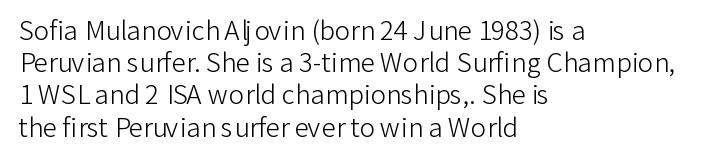
Q: Is the text bold? A: No.
Q: Is the text italic (slanted)? A: No, it is upright.
Q: Is the text underlined? A: No.
Q: How is the paragraph aligned? A: Left-aligned.
Q: Is the spacing between letters normal or unusually wide? A: Normal.
